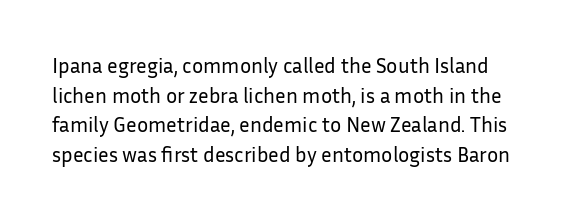
A typesetter would call this leading conventional body-copy spacing. In terms of letterspacing, this is plain default setting. Upright lettering throughout. The area under the type is left untouched. Bold? No — there's no thickening of the strokes.
